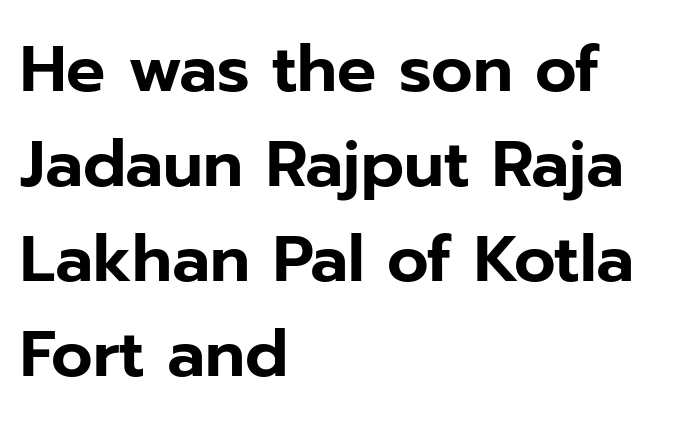
{"serif": "no", "italic": "no", "width": "normal", "stroke_contrast": "low", "x_height": "medium", "monospaced": "no", "underline": "no", "align": "left", "line_spacing": "normal", "line_spacing_ratio": 1.46, "letter_spacing": "normal", "letter_spacing_em": 0.0, "glyph_px": 65}
